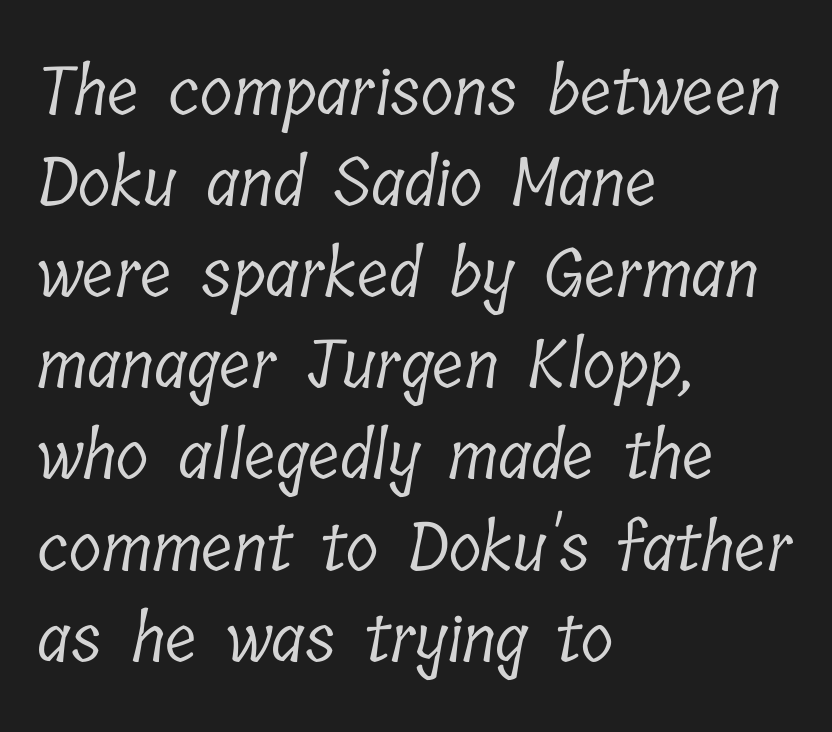
The image shows 67 px light, condensed serif type; set left-aligned, normal line spacing (1.36x), normal letter spacing, not underlined; low stroke contrast and a medium x-height.
